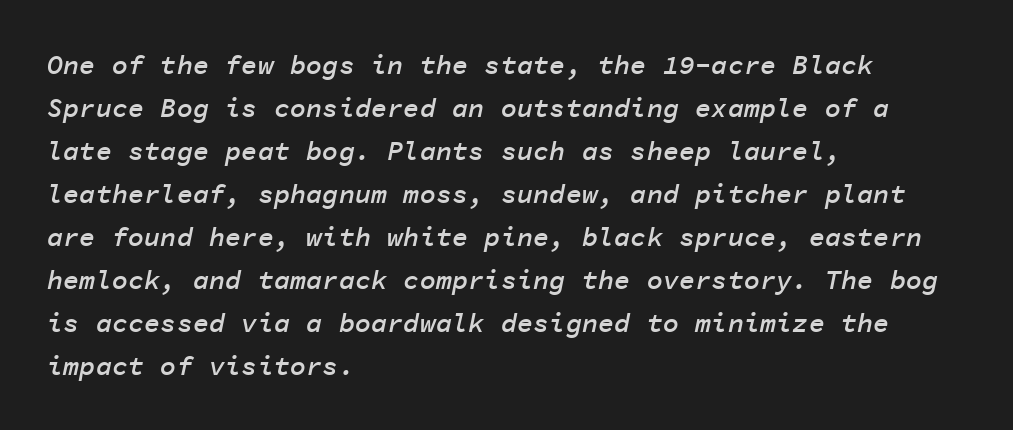
{"italic": "yes", "lean": "right", "slant_degrees": 11, "bold": "semi", "underline": "no", "align": "left", "line_spacing": "normal", "line_spacing_ratio": 1.59, "letter_spacing": "normal", "letter_spacing_em": 0.0, "glyph_px": 27}
